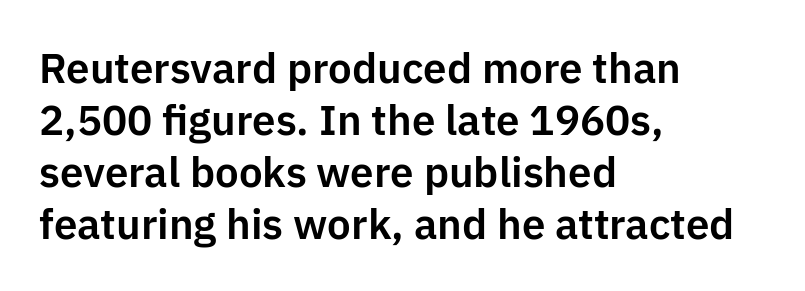
Nope, no serifs anywhere on these letters. Do the letters lean? They stand straight. The face used here is proportionally spaced, like ordinary book or web type. Words float on clear page, feet unadorned. Compared with a centered layout, this one pins lines to the left instead.
